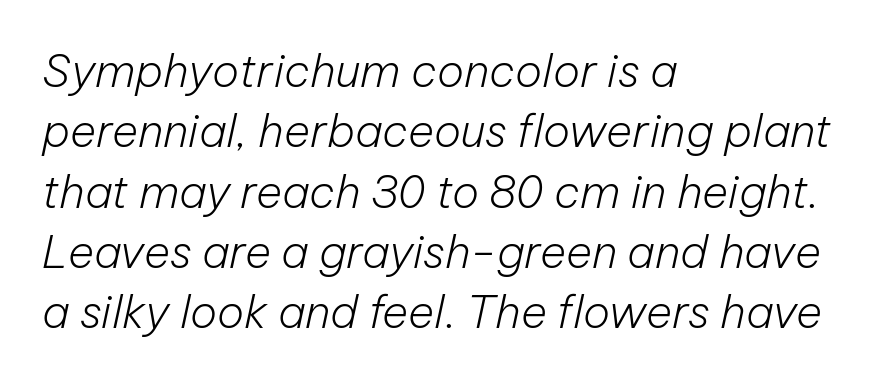
The image shows 45 px light type, italic (leaning right); set left-aligned, normal line spacing (1.34x), normal letter spacing, not underlined; low stroke contrast and a medium x-height.
